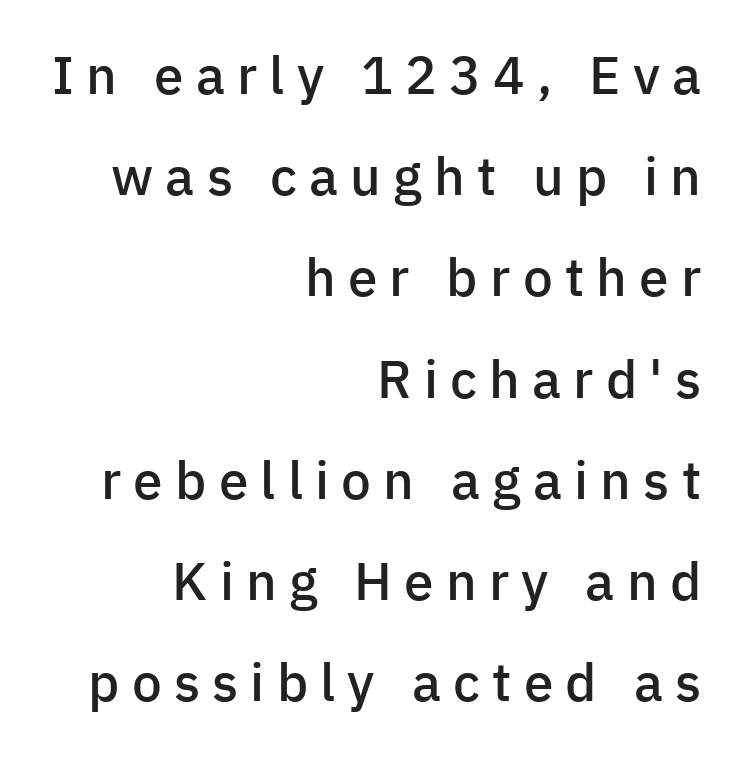
{"serif": "no", "italic": "no", "bold": "semi", "weight": "semibold", "width": "normal", "stroke_contrast": "low", "x_height": "medium", "monospaced": "no", "underline": "no", "align": "right", "line_spacing": "loose", "line_spacing_ratio": 1.91, "letter_spacing": "wide", "letter_spacing_em": 0.23, "glyph_px": 53}
